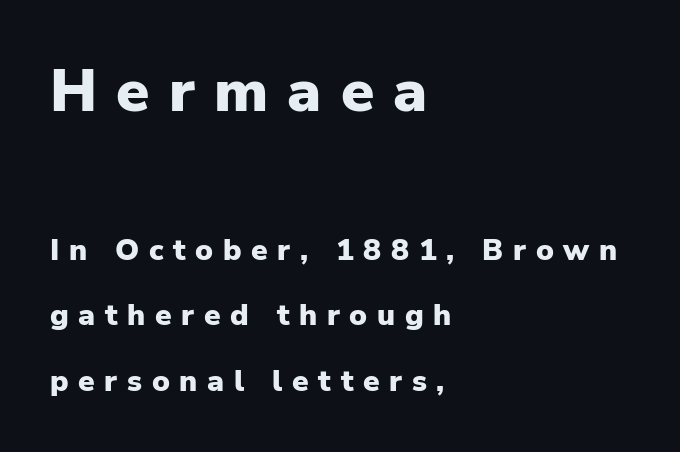
The image shows 60 px heavy sans-serif type, upright; set left-aligned, loose line spacing (2.18x), unusually wide letter spacing (+0.32 em), not underlined; the first (top) block is 2.0x larger; low stroke contrast and a medium x-height.
